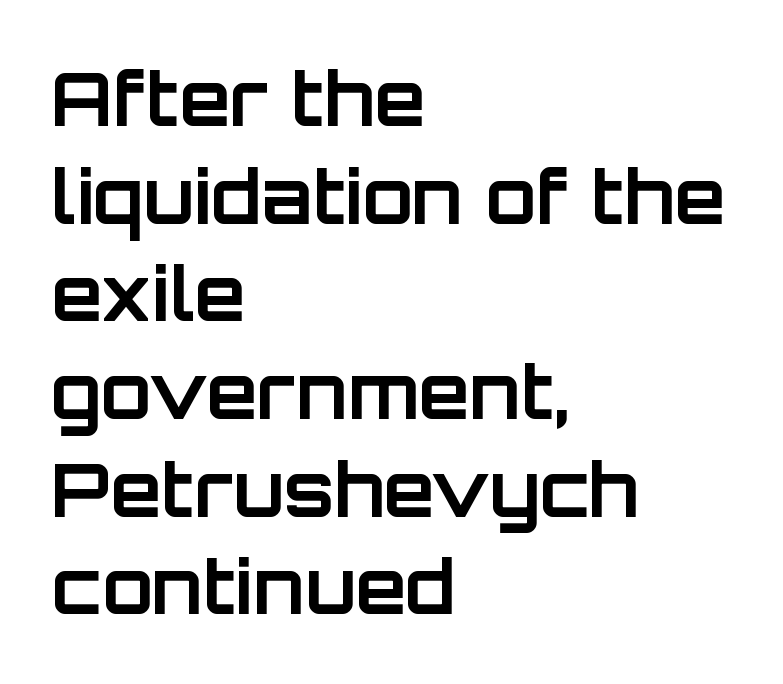
Q: Is the text bold? A: Yes.
Q: Is the text italic (slanted)? A: No, it is upright.
Q: Is the typeface a serif or a sans-serif typeface? A: Sans-serif.
Q: Is the text underlined? A: No.
Q: How is the paragraph aligned? A: Left-aligned.
Q: Is the spacing between letters normal or unusually wide? A: Normal.
Q: Is the spacing between lines tight, normal or loose? A: Normal.
Q: Width (condensed, normal, or wide)? A: Normal.
Q: Stroke contrast? A: Low.
Q: x-height? A: Large.
Q: Monospaced? A: No.
